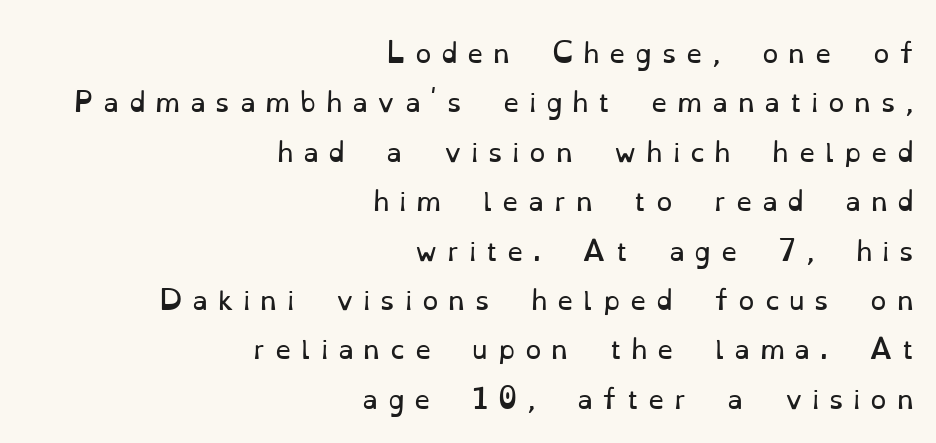
The image shows 26 px text type, upright; set right-aligned, loose line spacing (1.9x), unusually wide letter spacing (+0.37 em), not underlined.
